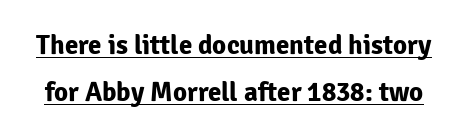
The image shows 27 px bold type, upright; set line spacing 1.75x, normal letter spacing, underlined.
